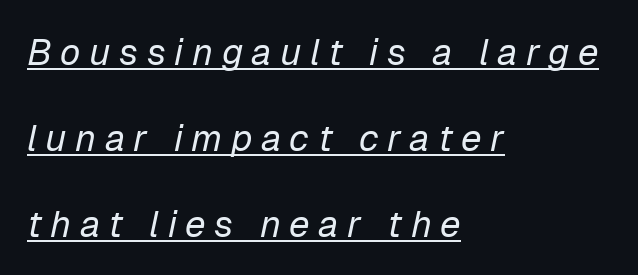
The image shows 37 px regular-weight type, italic (leaning right); set left-aligned, loose line spacing (2.32x), unusually wide letter spacing (+0.23 em), underlined; low stroke contrast and a medium x-height.
